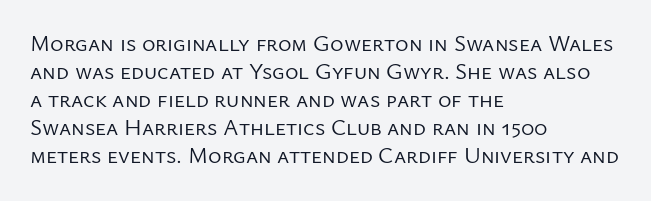
Q: Is the text bold? A: No.
Q: Is the text italic (slanted)? A: No, it is upright.
Q: Is the text underlined? A: No.
Q: How is the paragraph aligned? A: Left-aligned.
Q: Is the spacing between letters normal or unusually wide? A: Normal.
